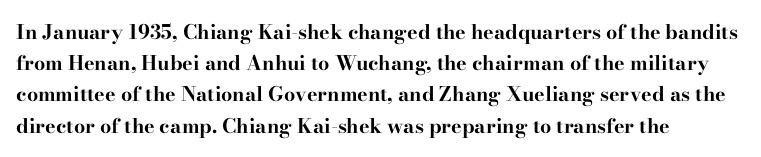
{"italic": "no", "bold": "yes", "underline": "no", "align": "left", "line_spacing": "normal", "line_spacing_ratio": 1.56, "letter_spacing": "normal", "letter_spacing_em": 0.0, "glyph_px": 20}
